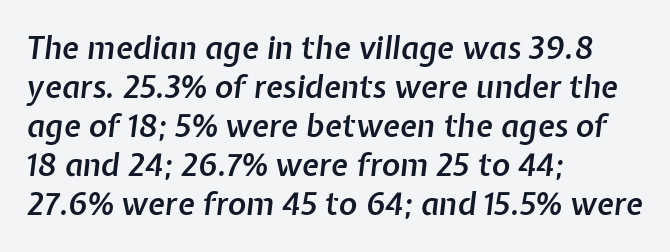
Q: Is the text bold? A: Semi-bold.
Q: Is the text italic (slanted)? A: Yes, it leans right by about 7 degrees.
Q: Is the text underlined? A: No.
Q: How is the paragraph aligned? A: Left-aligned.
Q: Is the spacing between letters normal or unusually wide? A: Normal.
Q: Is the spacing between lines tight, normal or loose? A: Normal.
Q: Width (condensed, normal, or wide)? A: Normal.
Q: Stroke contrast? A: Low.
Q: x-height? A: Medium.
Q: Monospaced? A: No.
